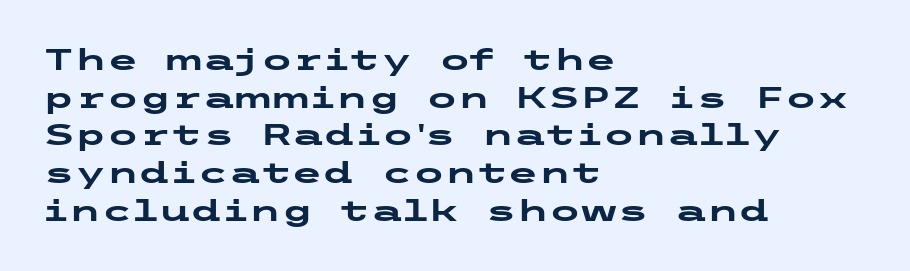
{"serif": "no", "italic": "no", "bold": "yes", "weight": "heavy", "width": "wide", "stroke_contrast": "low", "x_height": "medium", "underline": "no", "align": "left", "line_spacing": "normal", "line_spacing_ratio": 1.3, "letter_spacing": "normal", "letter_spacing_em": 0.0, "glyph_px": 29}
